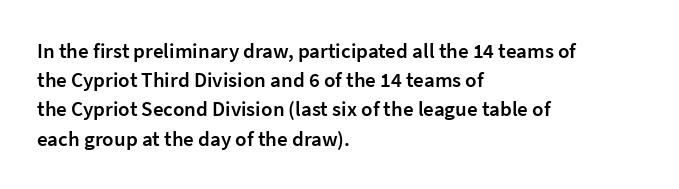
The face used here is a semibold: visibly heavier than regular, lighter than bold. Italic? Not at all — the glyphs are vertical. Default kerning and tracking; the words read as compact shapes. The paragraph shown leans on its left margin. Clear beneath every line of the passage.
